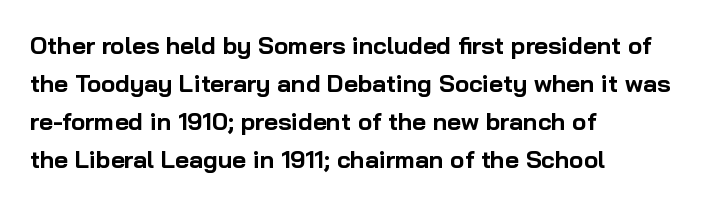
Q: Is the text bold? A: Yes.
Q: Is the text italic (slanted)? A: No, it is upright.
Q: Is the text underlined? A: No.
Q: How is the paragraph aligned? A: Left-aligned.
Q: Is the spacing between letters normal or unusually wide? A: Normal.
Q: Is the spacing between lines tight, normal or loose? A: Normal.
